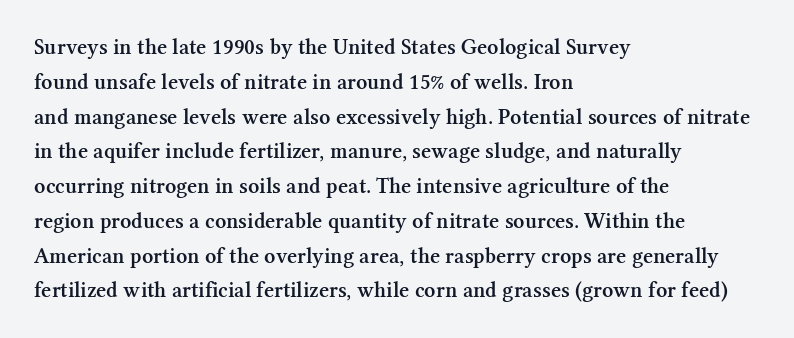
The image shows 22 px text type, upright; set left-aligned, normal line spacing (1.58x), normal letter spacing, not underlined.
